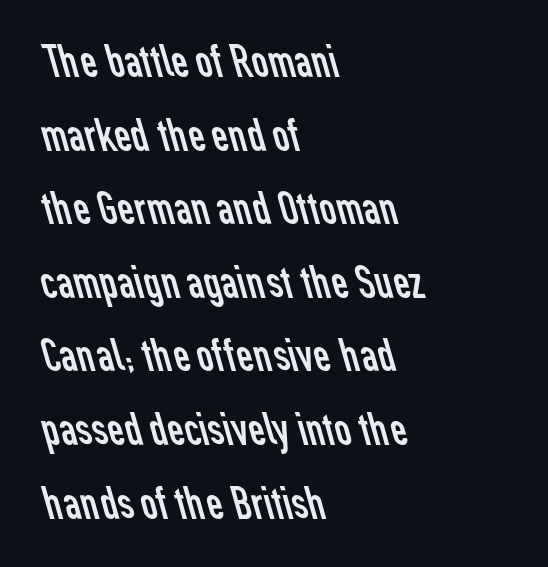
{"serif": "no", "bold": "no", "weight": "regular", "width": "normal", "stroke_contrast": "low", "x_height": "medium", "monospaced": "no", "underline": "no", "align": "left", "line_spacing": "normal", "line_spacing_ratio": 1.6, "letter_spacing": "normal", "letter_spacing_em": 0.0, "glyph_px": 46}
